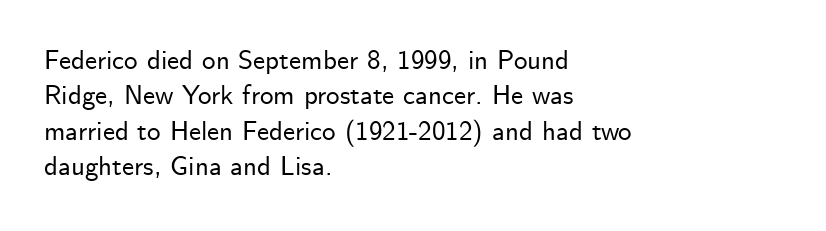
Q: Is the text italic (slanted)? A: No, it is upright.
Q: Is the text underlined? A: No.
Q: How is the paragraph aligned? A: Left-aligned.
Q: Is the spacing between letters normal or unusually wide? A: Normal.
Q: Is the spacing between lines tight, normal or loose? A: Normal.
